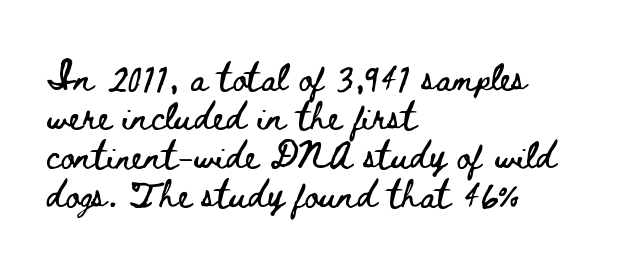
{"underline": "no", "align": "left", "line_spacing": "normal", "line_spacing_ratio": 1.45, "letter_spacing": "normal", "letter_spacing_em": 0.0, "glyph_px": 27}
